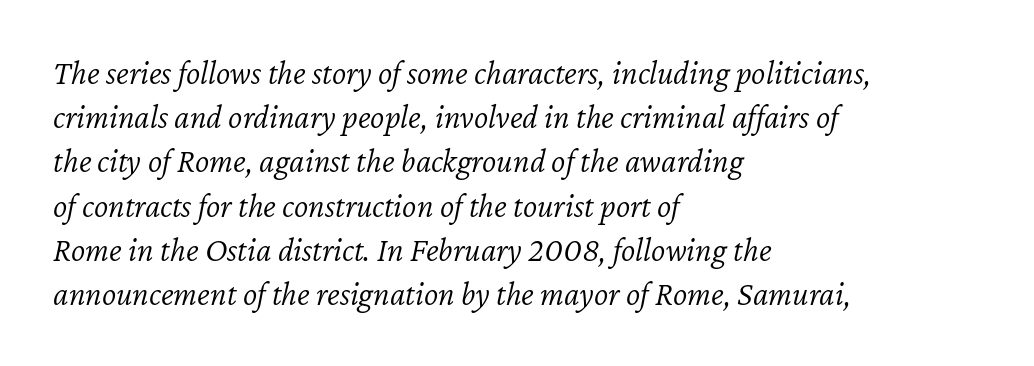
The image shows 34 px light type, italic (leaning right); set left-aligned, normal line spacing (1.3x), normal letter spacing, not underlined; low stroke contrast and a medium x-height.
